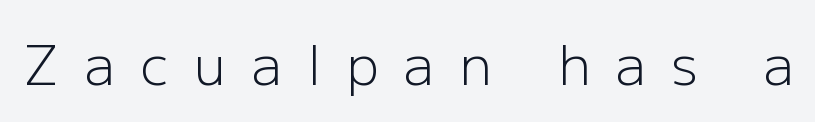
{"serif": "no", "italic": "no", "bold": "no", "weight": "light", "width": "normal", "stroke_contrast": "low", "x_height": "medium", "monospaced": "no", "underline": "no", "letter_spacing": "wide", "letter_spacing_em": 0.46, "glyph_px": 55}
